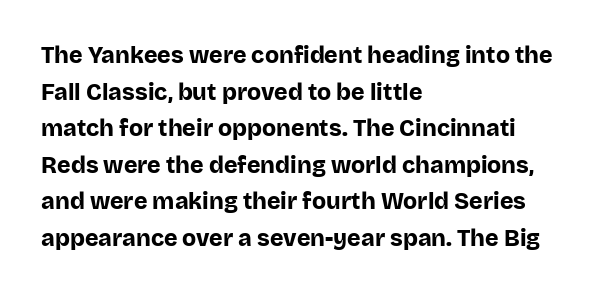
Visually the block forms a straight wall on the left and a jagged coastline on the right. The letters are bold, with thick, heavy strokes. The gap between lines stays unmarked. This sample keeps an unexceptional amount of space between lines. The horizontal fit of the characters is conventional and even. Vertical strokes here are truly vertical.
